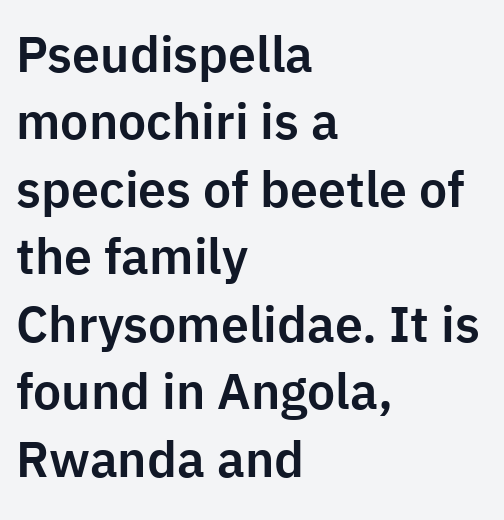
The image shows 50 px sans-serif type, upright; set left-aligned, normal line spacing (1.35x), normal letter spacing, not underlined; low stroke contrast and a medium x-height.
